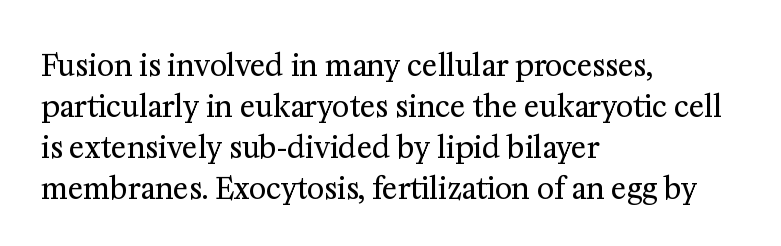
{"serif": "yes", "italic": "no", "bold": "no", "weight": "regular", "width": "normal", "stroke_contrast": "medium", "x_height": "medium", "monospaced": "no", "underline": "no", "align": "left", "line_spacing": "normal", "line_spacing_ratio": 1.41, "letter_spacing": "normal", "letter_spacing_em": 0.0, "glyph_px": 29}
